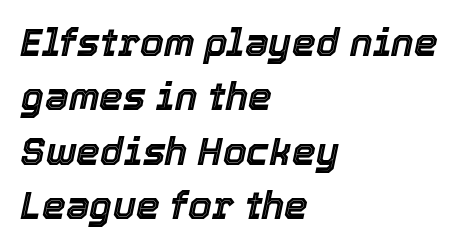
Q: Is the text italic (slanted)? A: Yes, it leans right by about 12 degrees.
Q: Is the text underlined? A: No.
Q: How is the paragraph aligned? A: Left-aligned.
Q: Is the spacing between letters normal or unusually wide? A: Normal.
Q: Is the spacing between lines tight, normal or loose? A: Normal.
Q: Width (condensed, normal, or wide)? A: Normal.
Q: x-height? A: Medium.
Q: Monospaced? A: No.
